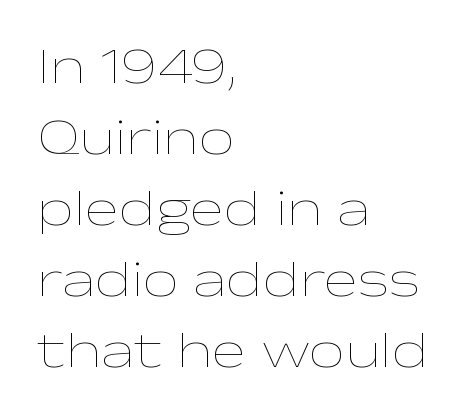
Unmarked baselines from the first word to the last. This sample has the flowing, uneven cadence of proportional lettering. The cut favours lightness, reaching ordinary text weight at its darkest. Glyph-to-glyph distance matches everyday printed text.
